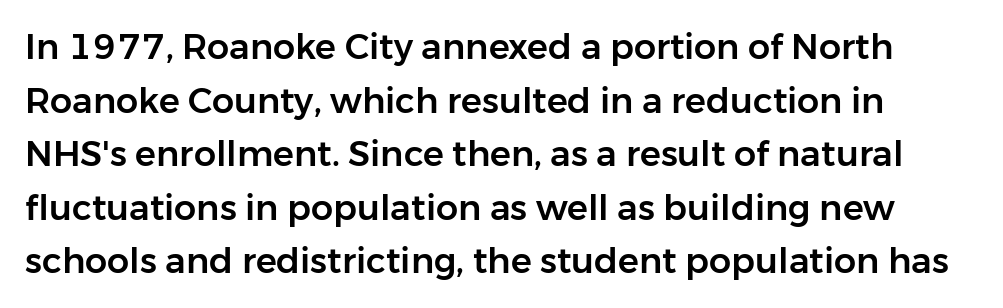
{"serif": "no", "italic": "no", "width": "normal", "stroke_contrast": "low", "x_height": "medium", "monospaced": "no", "underline": "no", "line_spacing": "normal", "line_spacing_ratio": 1.53, "letter_spacing": "normal", "letter_spacing_em": 0.0, "glyph_px": 35}
